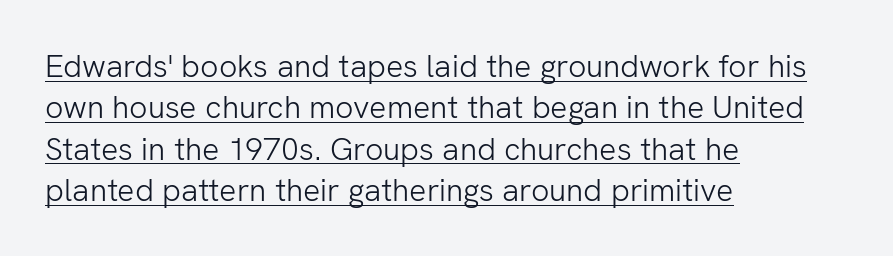
Italic: no, the glyphs are upright roman. Does the type have serifs? No, each stem ends abruptly. Spacing verdict: proportional, widths tailored to each character. Students, observe: this is what conventionally led text looks like.
